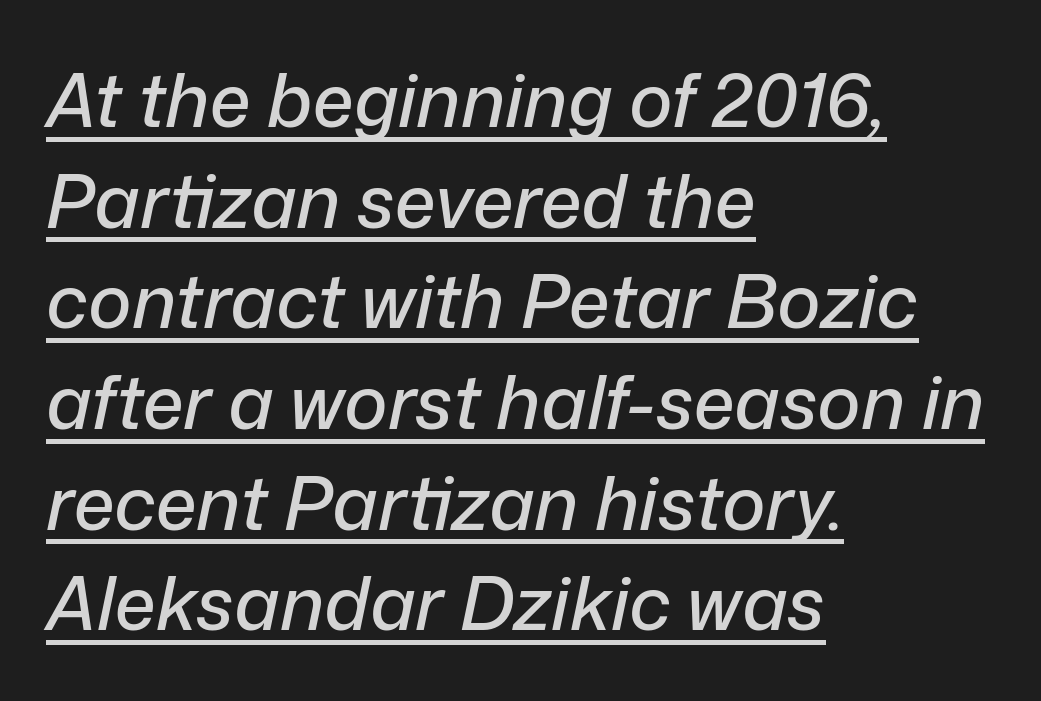
{"italic": "yes", "lean": "right", "slant_degrees": 12, "width": "normal", "stroke_contrast": "low", "x_height": "medium", "monospaced": "no", "underline": "yes", "align": "left", "line_spacing": "normal", "line_spacing_ratio": 1.36, "letter_spacing": "normal", "letter_spacing_em": 0.0, "glyph_px": 74}
